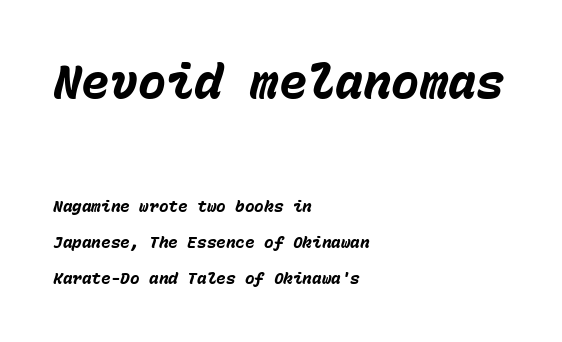
The image shows 47 px heavy type, italic (leaning right), monospaced; set left-aligned, loose line spacing (2.25x), normal letter spacing, not underlined; the first (top) block is 2.94x larger; low stroke contrast and a medium x-height.
